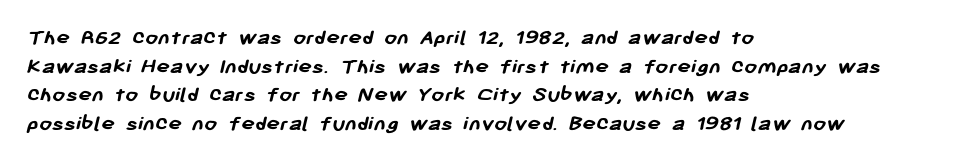
Q: Is the text bold? A: Yes.
Q: Is the text underlined? A: No.
Q: How is the paragraph aligned? A: Left-aligned.
Q: Is the spacing between letters normal or unusually wide? A: Normal.
Q: Is the spacing between lines tight, normal or loose? A: Normal.
